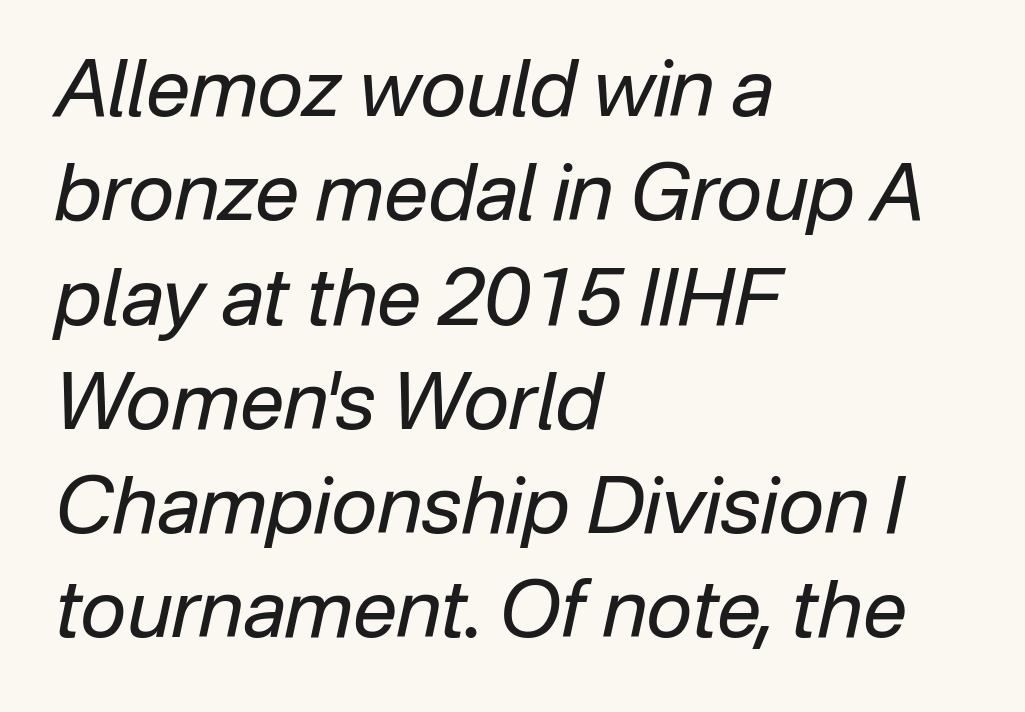
{"italic": "yes", "lean": "right", "slant_degrees": 12, "bold": "no", "weight": "regular", "width": "normal", "stroke_contrast": "low", "x_height": "medium", "monospaced": "no", "underline": "no", "align": "left", "line_spacing": "normal", "line_spacing_ratio": 1.32, "letter_spacing": "normal", "letter_spacing_em": 0.0, "glyph_px": 79}
